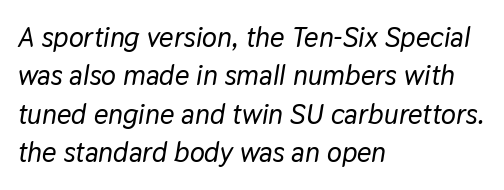
The image shows 28 px text type, italic (leaning right); set left-aligned, normal line spacing (1.37x), normal letter spacing, not underlined; low stroke contrast and a medium x-height.
